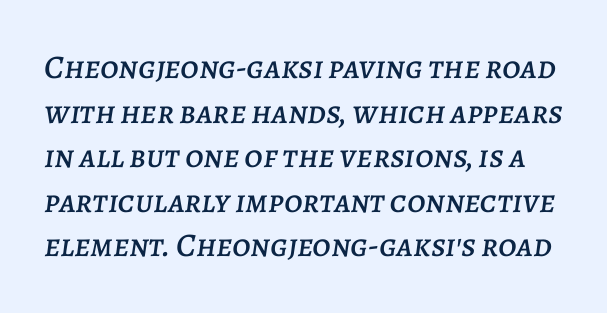
The specimen omits any rule beneath the text block's lines. Notice how the stems are inclined rather than vertical — that's the hallmark of italics. In terms of leading, this rendering sits right in the middle. Proportional: the letters do not fall into vertical columns. Letter spacing: default.
